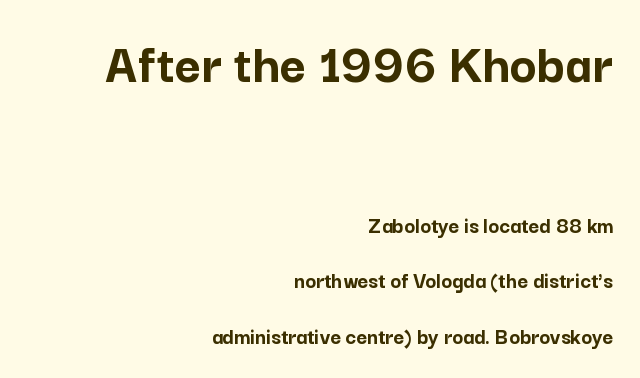
The image shows 57 px semibold sans-serif type, upright; set right-aligned, loose line spacing (2.42x), normal letter spacing, not underlined; the first (top) block is 2.48x larger; low stroke contrast and a medium x-height.
